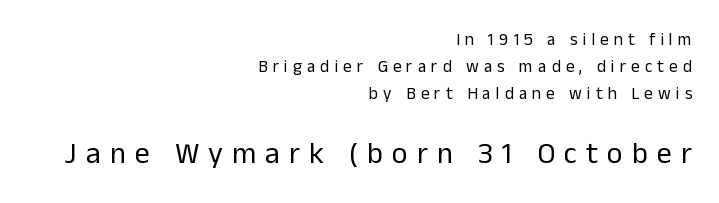
Q: Is the text bold? A: No.
Q: Is the text italic (slanted)? A: No, it is upright.
Q: Is the typeface a serif or a sans-serif typeface? A: Sans-serif.
Q: Is the text underlined? A: No.
Q: How is the paragraph aligned? A: Right-aligned.
Q: Is the spacing between letters normal or unusually wide? A: Unusually wide.
Q: Is the spacing between lines tight, normal or loose? A: Normal.
Q: Which block of text is set in a larger size, the first (top) or the second (bottom)? A: The second (bottom) one.
Q: Width (condensed, normal, or wide)? A: Normal.
Q: Stroke contrast? A: Low.
Q: x-height? A: Medium.
Q: Monospaced? A: No.
